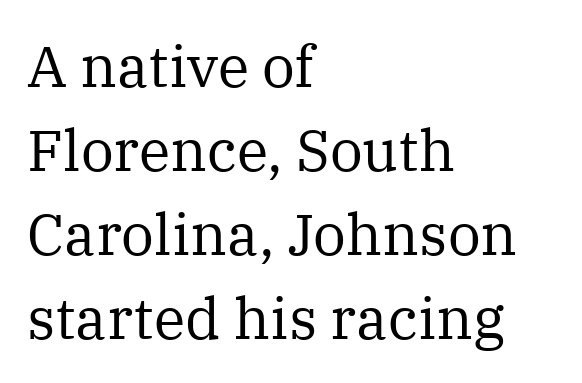
The image shows 58 px regular-weight serif type, upright; set left-aligned, normal line spacing (1.45x), normal letter spacing, not underlined; medium stroke contrast and a medium x-height.
